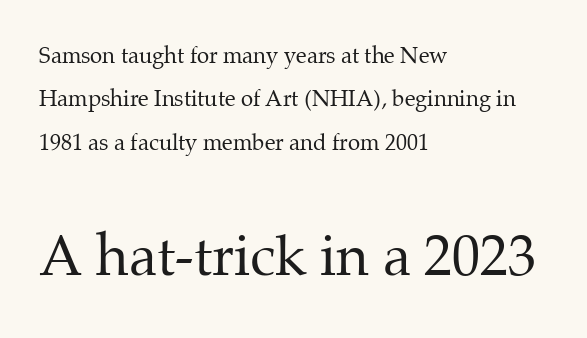
Q: Is the text bold? A: No.
Q: Is the text italic (slanted)? A: No, it is upright.
Q: Is the typeface a serif or a sans-serif typeface? A: Serif.
Q: Is the text underlined? A: No.
Q: How is the paragraph aligned? A: Left-aligned.
Q: Is the spacing between letters normal or unusually wide? A: Normal.
Q: Is the spacing between lines tight, normal or loose? A: Loose.
Q: Which block of text is set in a larger size, the first (top) or the second (bottom)? A: The second (bottom) one.
Q: Width (condensed, normal, or wide)? A: Normal.
Q: Stroke contrast? A: Medium.
Q: x-height? A: Medium.
Q: Monospaced? A: No.
